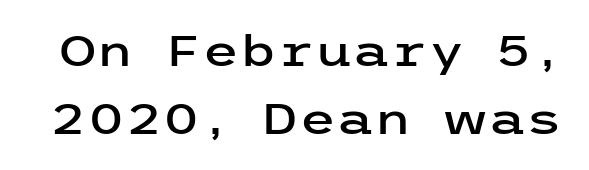
The image shows 43 px wide sans-serif type, upright; set normal line spacing (1.57x), normal letter spacing, not underlined; low stroke contrast and a medium x-height.
